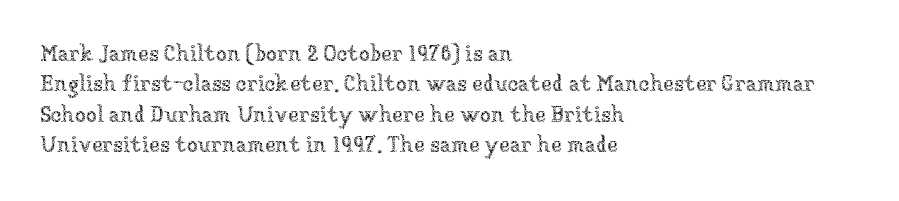
The image shows 22 px text type, upright; set left-aligned, normal line spacing (1.38x), normal letter spacing, not underlined.
